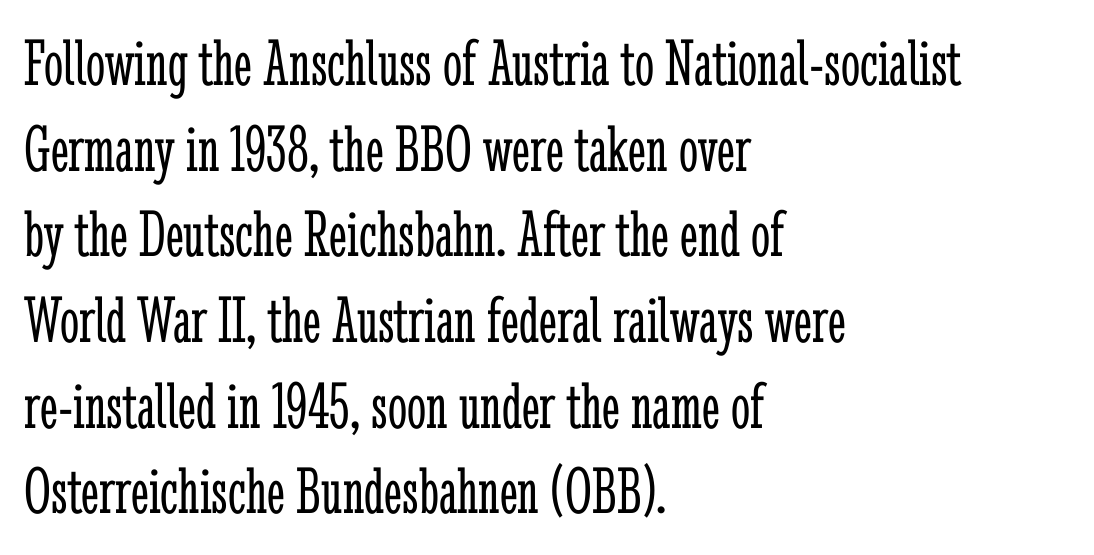
Q: Is the text bold? A: No.
Q: Is the text italic (slanted)? A: No, it is upright.
Q: Is the typeface a serif or a sans-serif typeface? A: Serif.
Q: Is the text underlined? A: No.
Q: How is the paragraph aligned? A: Left-aligned.
Q: Is the spacing between letters normal or unusually wide? A: Normal.
Q: Is the spacing between lines tight, normal or loose? A: Normal.
Q: Width (condensed, normal, or wide)? A: Condensed.
Q: Stroke contrast? A: Low.
Q: x-height? A: Medium.
Q: Monospaced? A: No.
